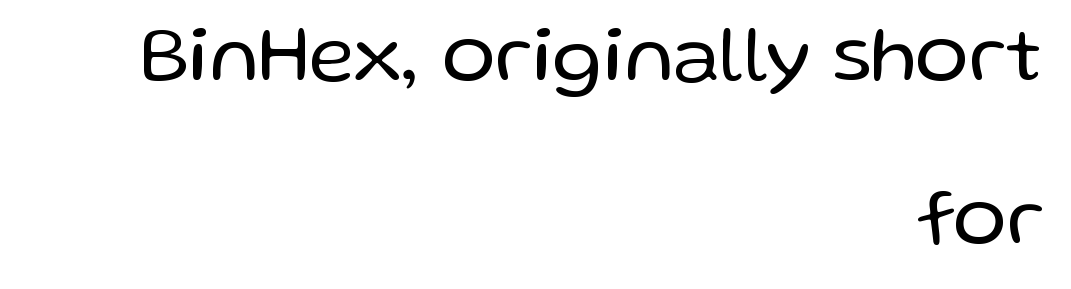
Each letter keeps its own natural width here, so spacing adapts to shape. Is the letter spacing exaggerated? No — it looks like the ordinary default. Is this a heavy cut? Hardly; it is regular or lighter. The rendering shows plain stroke endings on the letterforms — a sans-serif design. The rendering uses a large line-height, opening up the rows. Has an underline been added? It has not.
